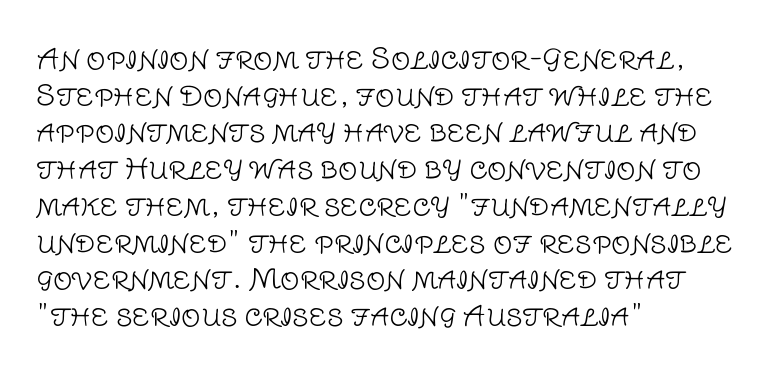
Reading down the block, your eye returns to a fixed left position each line. The strip under each line holds only bare page. Bold? No — there's no thickening of the strokes. Line spacing here is normal. Glyph-to-glyph distance matches everyday printed text.
